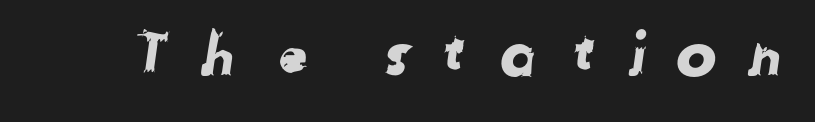
The image shows 61 px sans-serif type; set unusually wide letter spacing (+0.49 em), not underlined; low stroke contrast and a medium x-height.
